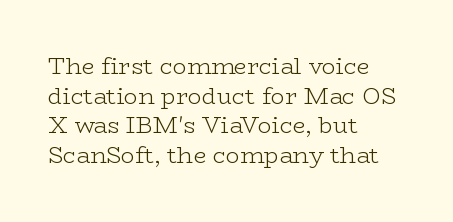
Q: Is the text bold? A: No.
Q: Is the text italic (slanted)? A: No, it is upright.
Q: Is the text underlined? A: No.
Q: How is the paragraph aligned? A: Left-aligned.
Q: Is the spacing between letters normal or unusually wide? A: Normal.
Q: Is the spacing between lines tight, normal or loose? A: Normal.
